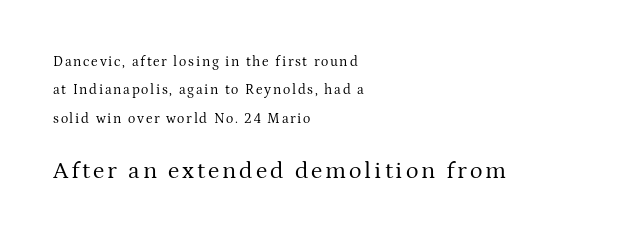
The image shows 24 px text type, upright; set left-aligned, loose line spacing (2.02x), not underlined; the second (bottom) block is 1.71x larger.
